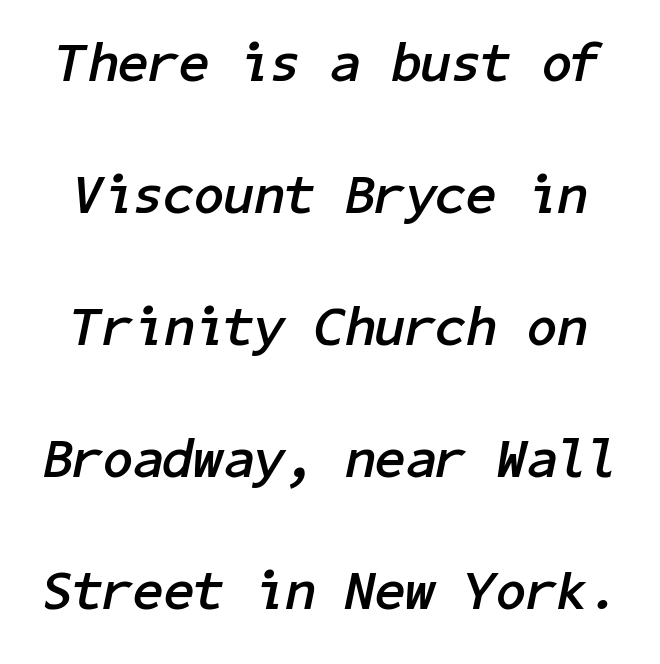
{"italic": "yes", "lean": "right", "slant_degrees": 11, "bold": "yes", "weight": "semibold", "width": "normal", "stroke_contrast": "low", "x_height": "medium", "underline": "no", "line_spacing": "loose", "line_spacing_ratio": 2.4, "letter_spacing": "normal", "letter_spacing_em": 0.0, "glyph_px": 55}
